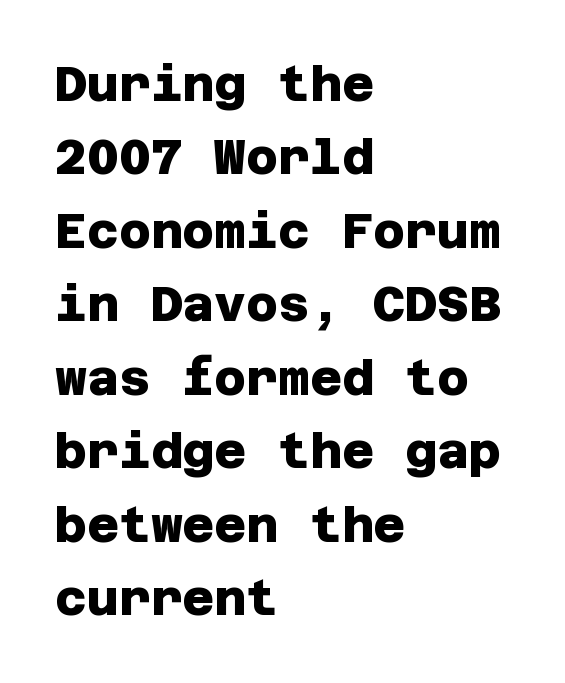
Q: Is the text bold? A: Yes.
Q: Is the typeface a serif or a sans-serif typeface? A: Sans-serif.
Q: Is the text underlined? A: No.
Q: How is the paragraph aligned? A: Left-aligned.
Q: Is the spacing between letters normal or unusually wide? A: Normal.
Q: Is the spacing between lines tight, normal or loose? A: Normal.
Q: Width (condensed, normal, or wide)? A: Normal.
Q: Stroke contrast? A: Low.
Q: x-height? A: Large.
